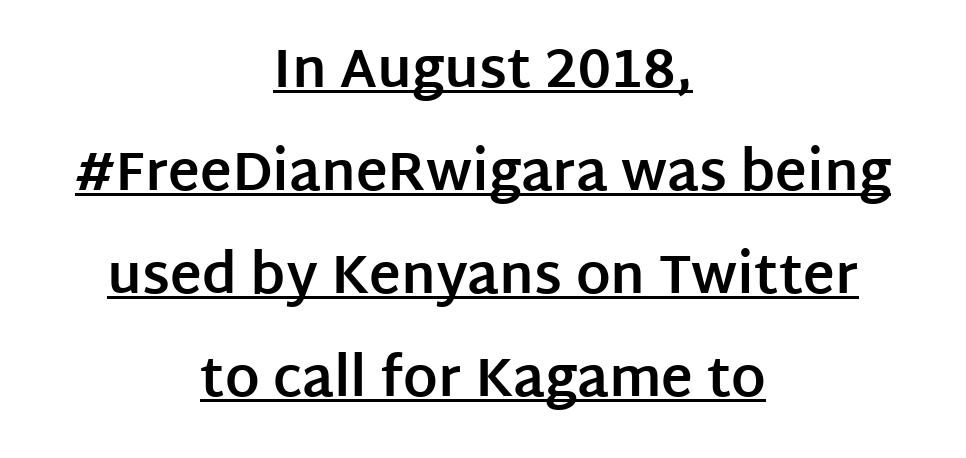
Q: Is the text bold? A: Yes.
Q: Is the text italic (slanted)? A: No, it is upright.
Q: Is the typeface a serif or a sans-serif typeface? A: Sans-serif.
Q: Is the text underlined? A: Yes.
Q: How is the paragraph aligned? A: Centered.
Q: Is the spacing between letters normal or unusually wide? A: Normal.
Q: Is the spacing between lines tight, normal or loose? A: Loose.
Q: Width (condensed, normal, or wide)? A: Normal.
Q: Stroke contrast? A: Low.
Q: x-height? A: Large.
Q: Monospaced? A: No.
